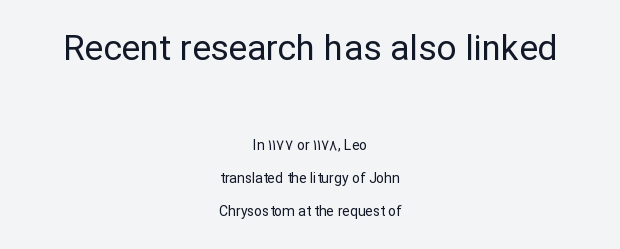
Heft: none added — not bold. The type is set solid horizontally, with unmodified tracking. The type family on display is of the sans-serif kind. Every character sits straight up, as roman type does. You could not count columns in this text — the font is proportionally spaced. Unmarked baselines from the first word to the last.
